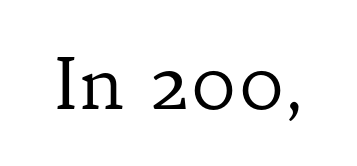
Descender tails drop into unmarked territory. The glyphs in this specimen are seriffed. The letters look calm and open, with moderate or lighter stems. The face used here is proportionally spaced, like ordinary book or web type. Between one letter and the next there's only the usual sliver of space.
